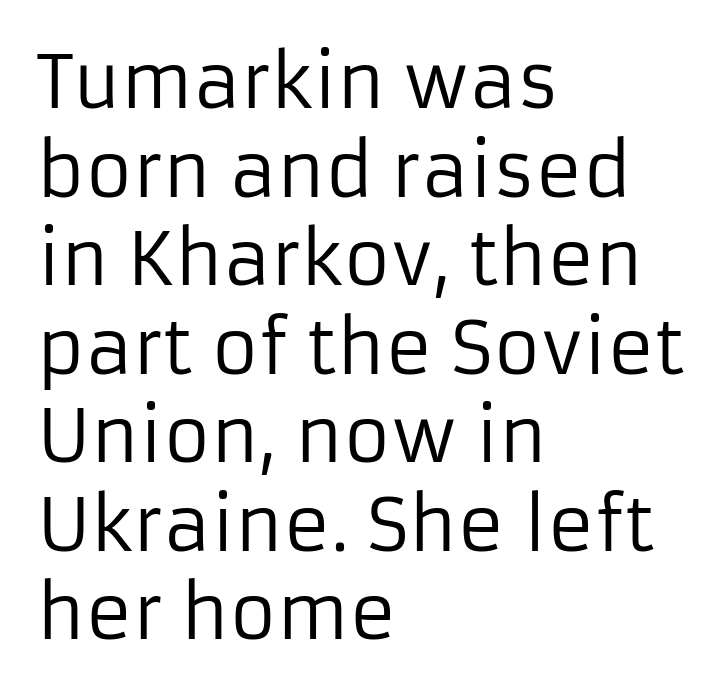
{"serif": "no", "italic": "no", "bold": "no", "weight": "regular", "width": "normal", "stroke_contrast": "low", "x_height": "medium", "monospaced": "no", "underline": "no", "align": "left", "line_spacing_ratio": 1.23, "letter_spacing": "normal", "letter_spacing_em": 0.0, "glyph_px": 72}
